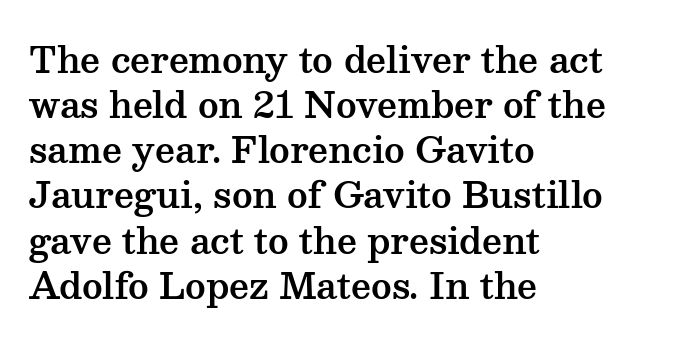
{"serif": "yes", "italic": "no", "width": "wide", "stroke_contrast": "medium", "x_height": "medium", "monospaced": "no", "underline": "no", "align": "left", "line_spacing": "normal", "line_spacing_ratio": 1.29, "letter_spacing": "normal", "letter_spacing_em": 0.0, "glyph_px": 35}
